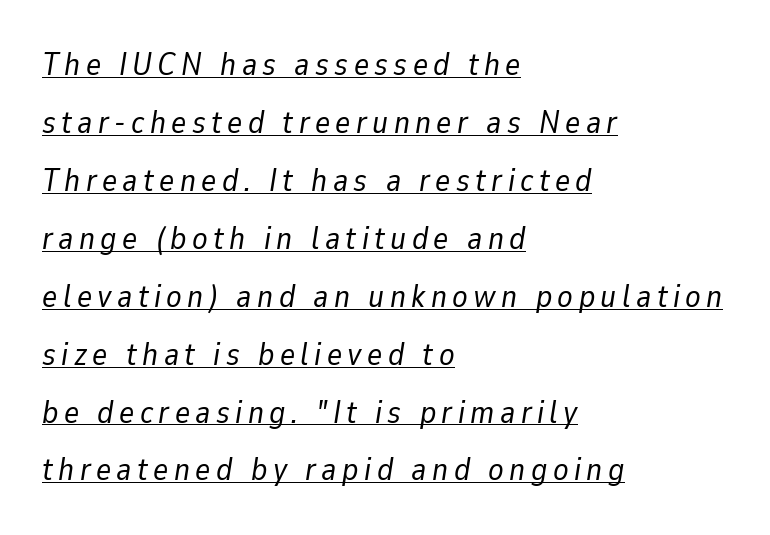
A typesetter would call this proportional, since set widths differ per character. The weight tops out at a normal text grade. Observe the lean: these are italic letterforms. Horizontally, the lines are justified to the leading edge only. The specimen includes a rule beneath the text block's lines.
